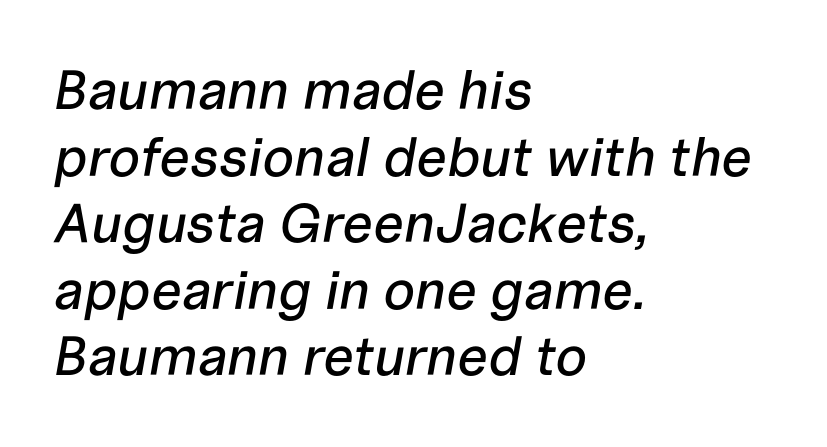
Does extra space separate the letters? No, they use regular spacing. Alignment: flush left. Character widths vary here, with narrow letters taking less room than wide ones. Lines of text with bare space underneath. A typesetter would mark this as italic.
